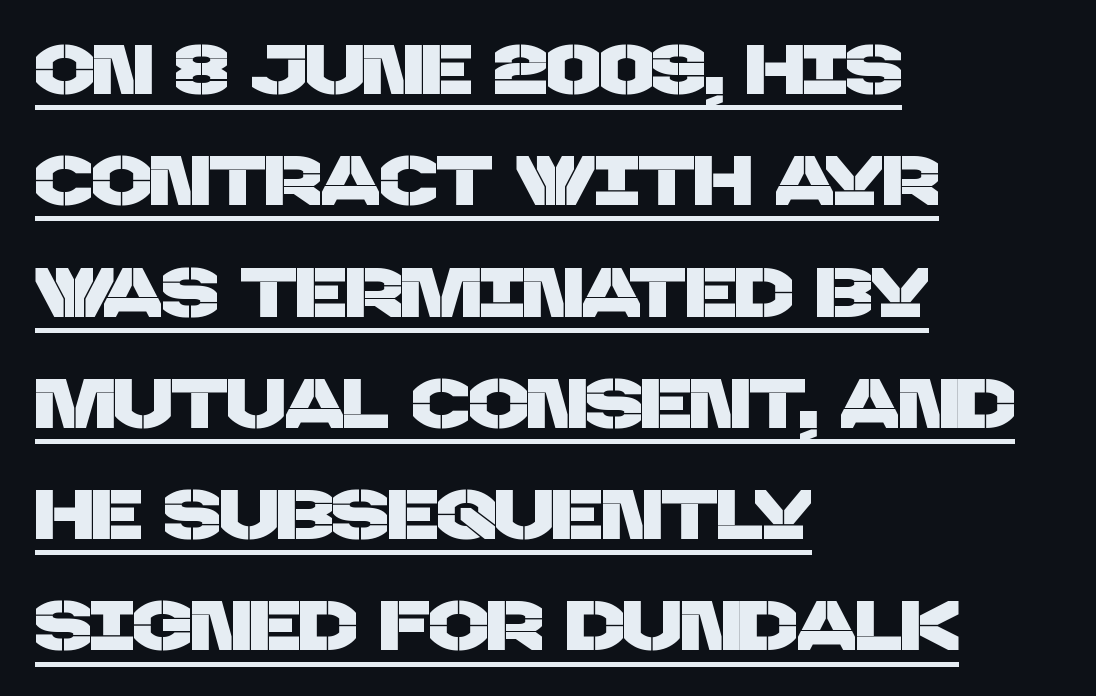
The image shows 70 px sans-serif type; set left-aligned, normal line spacing (1.59x), normal letter spacing, underlined; low stroke contrast and a large x-height.
